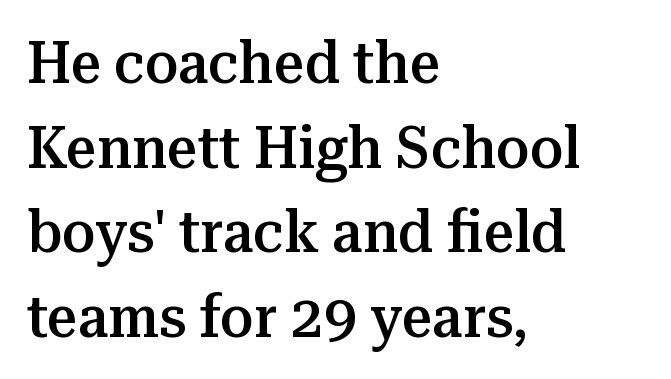
A student would call this left alignment; a typographer would say flush left, rag right. Typesetter's note: demi weight, one step under bold. Does the leading feel generous? No, just average. Rule under the text: the space is simply empty. Italic: no, the glyphs are upright roman.
